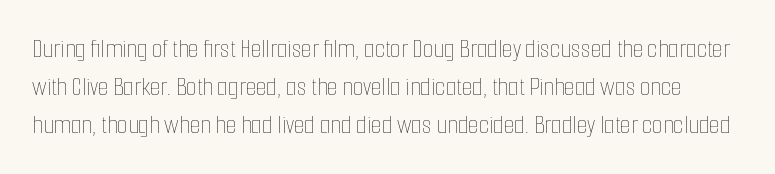
Nobody drew a line under any word here. Each stroke keeps to a modest, everyday thickness or less. The lettering holds an erect, upright posture throughout. Honestly, the row spacing looks completely unremarkable. Nothing unusual about the tracking: characters are spaced as the font intends.
